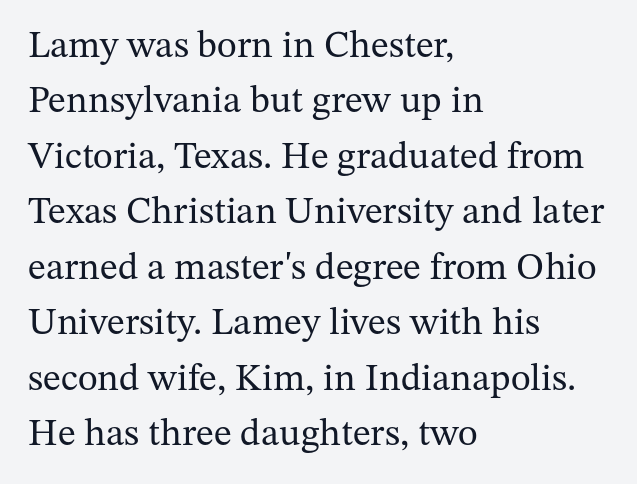
The image shows 38 px regular-weight serif type, upright; set left-aligned, normal line spacing (1.46x), normal letter spacing, not underlined; medium stroke contrast and a medium x-height.
